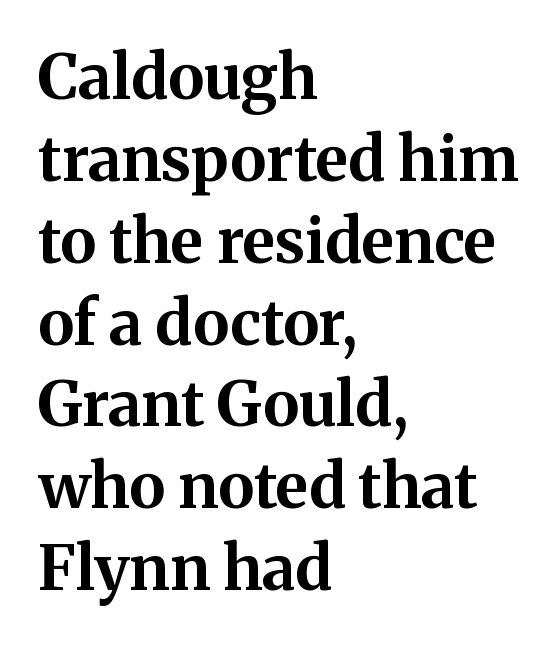
{"serif": "yes", "italic": "no", "bold": "yes", "weight": "bold", "width": "normal", "stroke_contrast": "medium", "x_height": "medium", "monospaced": "no", "underline": "no", "align": "left", "line_spacing": "normal", "line_spacing_ratio": 1.32, "letter_spacing": "normal", "letter_spacing_em": 0.0, "glyph_px": 62}
